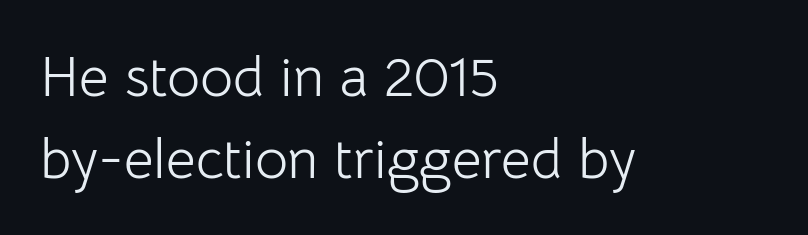
{"serif": "no", "italic": "no", "bold": "no", "weight": "light", "width": "normal", "stroke_contrast": "low", "x_height": "medium", "monospaced": "no", "underline": "no", "align": "left", "line_spacing": "normal", "line_spacing_ratio": 1.43, "letter_spacing": "normal", "letter_spacing_em": 0.0, "glyph_px": 57}
